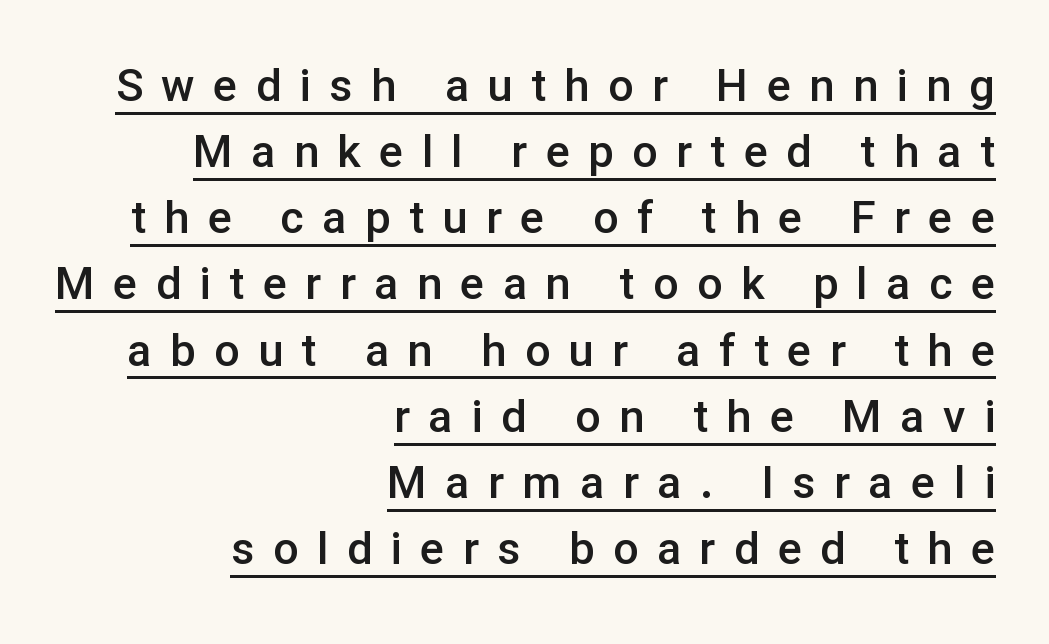
Q: Is the text bold? A: Semi-bold.
Q: Is the text italic (slanted)? A: No, it is upright.
Q: Is the typeface a serif or a sans-serif typeface? A: Sans-serif.
Q: Is the text underlined? A: Yes.
Q: How is the paragraph aligned? A: Right-aligned.
Q: Is the spacing between letters normal or unusually wide? A: Unusually wide.
Q: Is the spacing between lines tight, normal or loose? A: Normal.
Q: Width (condensed, normal, or wide)? A: Normal.
Q: Stroke contrast? A: Low.
Q: x-height? A: Medium.
Q: Monospaced? A: No.
